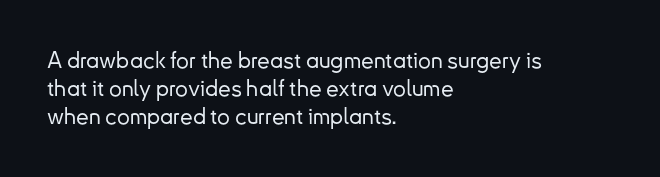
Here the glyphs are tracked normally, forming tight word shapes. The specimen omits any rule beneath the text block's lines. Vertical strokes here are truly vertical. The lines in this sample share a left origin and differ only in where they stop.
